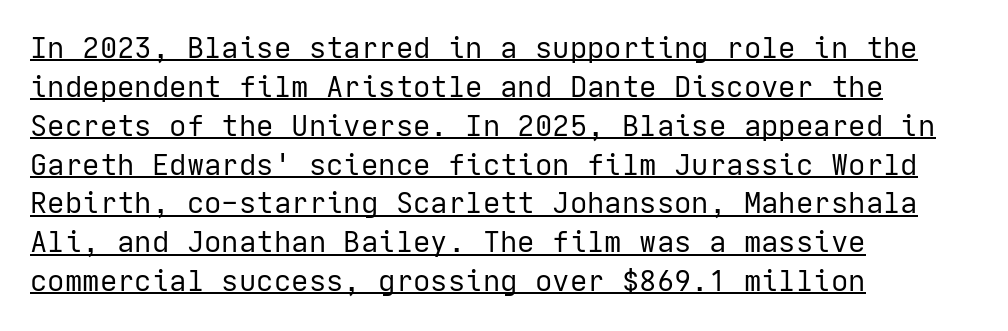
Q: Is the text bold? A: No.
Q: Is the text italic (slanted)? A: No, it is upright.
Q: Is the typeface a serif or a sans-serif typeface? A: Sans-serif.
Q: Is the text underlined? A: Yes.
Q: How is the paragraph aligned? A: Left-aligned.
Q: Is the spacing between letters normal or unusually wide? A: Normal.
Q: Is the spacing between lines tight, normal or loose? A: Normal.
Q: Width (condensed, normal, or wide)? A: Normal.
Q: Stroke contrast? A: Low.
Q: x-height? A: Medium.
